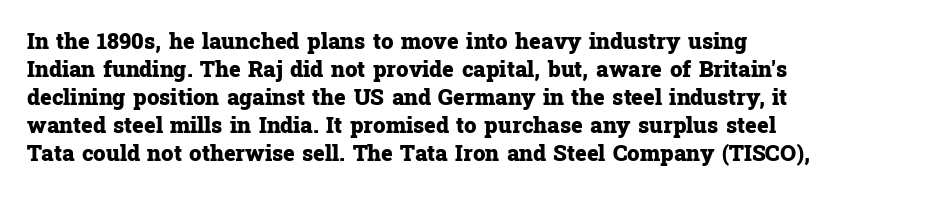
The axis of the letterforms is exactly vertical. Leftover space on each line is placed entirely after the last word. Each row of text sits above clean, open space. Students, note that the glyphs here touch the page at normal intervals.
